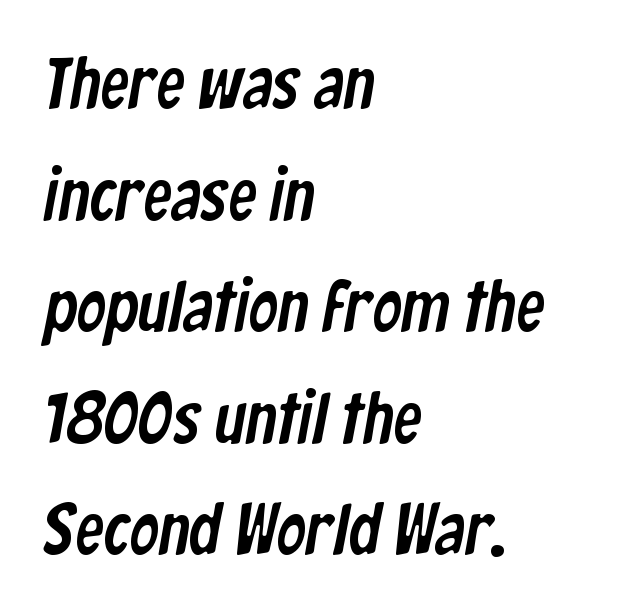
The leading is moderate, giving the passage an even texture. You can tell from the bare stems that sans-serif type was used. Here the designer chose a conventional face with non-uniform glyph widths. Reading down the block, your eye returns to a fixed left position each line. This rendering features lettering with no underline.
